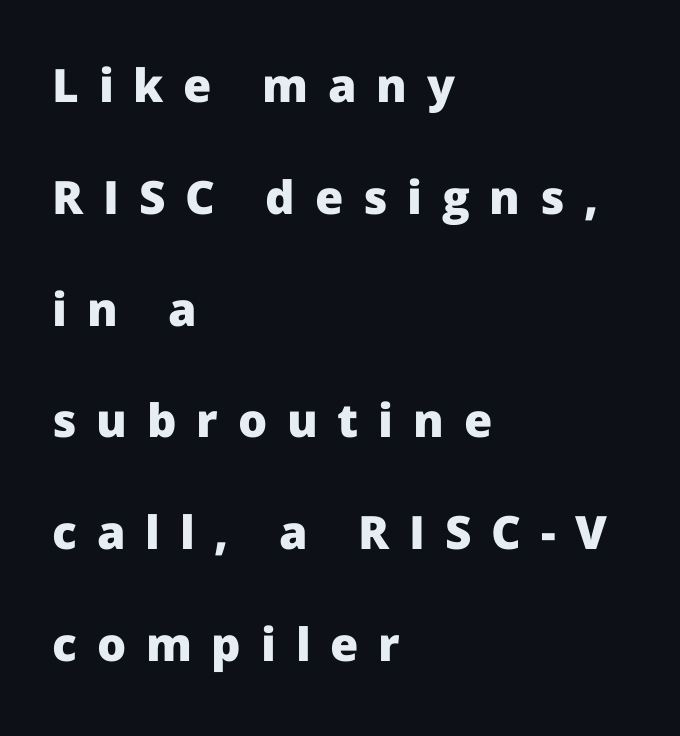
The image shows 46 px heavy sans-serif type, upright; set left-aligned, loose line spacing (2.43x), unusually wide letter spacing (+0.43 em), not underlined; low stroke contrast and a medium x-height.
